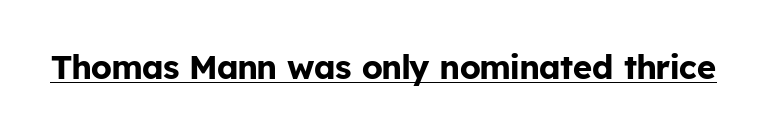
The image shows 33 px bold sans-serif type, upright; set normal letter spacing, underlined; low stroke contrast and a medium x-height.
